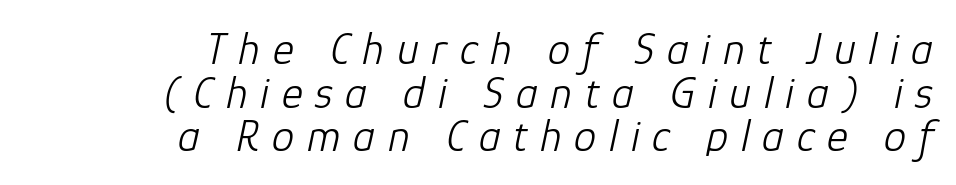
The image shows 45 px light type, italic (leaning right); set right-aligned, tight line spacing (0.97x), unusually wide letter spacing (+0.28 em), not underlined; low stroke contrast and a medium x-height.
